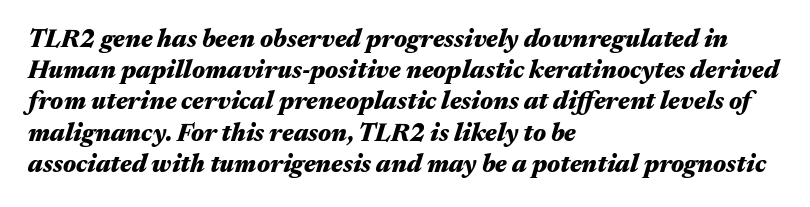
A typesetter would call this zero additional tracking. If you drew a ruler down the left edge, every line would touch it. This is oblique type, the kind used for emphasis or titles. The font is running at its bold setting. Descender tails drop into unmarked territory.
